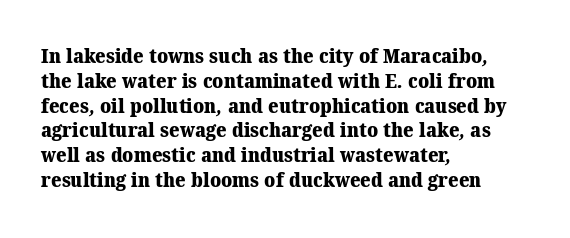
The image shows 20 px bold type; set left-aligned, line spacing 1.24x, normal letter spacing, not underlined.
